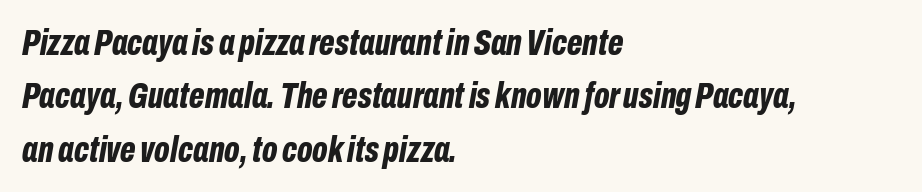
The image shows 37 px bold, condensed type, italic (leaning right); set left-aligned, normal line spacing (1.44x), normal letter spacing, not underlined; low stroke contrast and a medium x-height.
